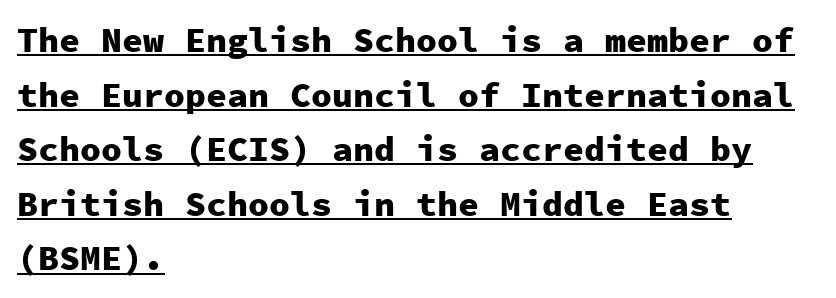
Summary of weight: heavy, a full bold. The lines in this sample share a left origin and differ only in where they stop. The lettering is marked with a stroke running underneath it. Quick note: interline space is typical. Think of a typewriter: that constant character pitch is what you see here. Type style note: lacks serifs.
